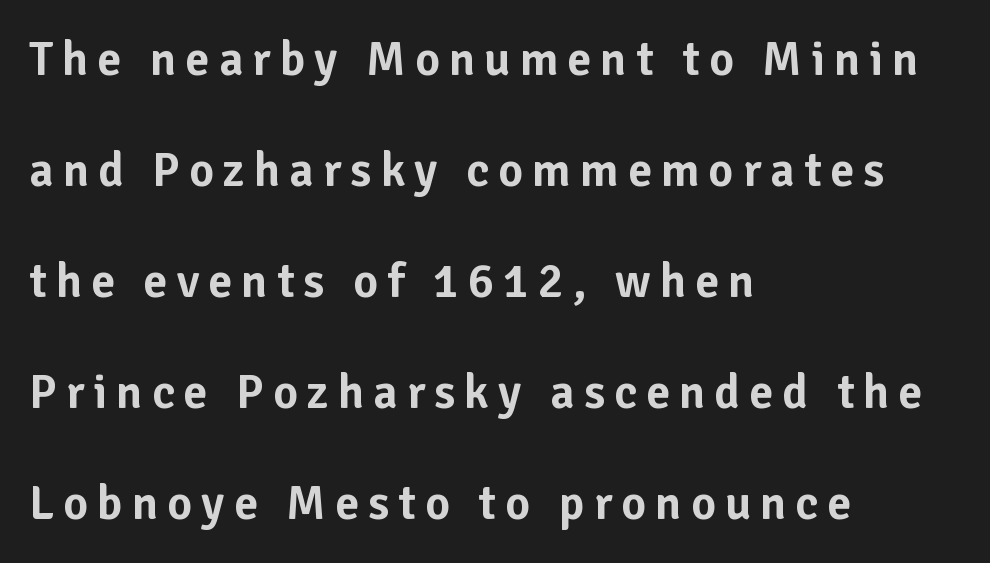
Q: Is the text italic (slanted)? A: No, it is upright.
Q: Is the typeface a serif or a sans-serif typeface? A: Sans-serif.
Q: Is the text underlined? A: No.
Q: How is the paragraph aligned? A: Left-aligned.
Q: Is the spacing between lines tight, normal or loose? A: Loose.
Q: Width (condensed, normal, or wide)? A: Normal.
Q: Stroke contrast? A: Low.
Q: x-height? A: Medium.
Q: Monospaced? A: No.
